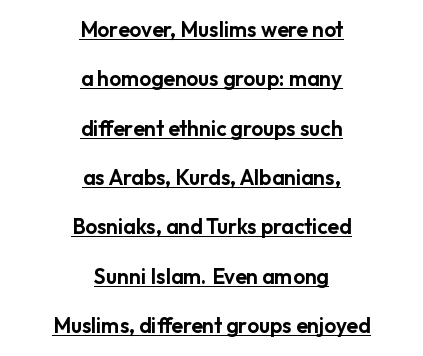
Underline: present. Summary of vertical rhythm: relaxed, with wide interline spacing. In CSS terms this would be text-align: center. Nope, not italic — everything's standing straight.
